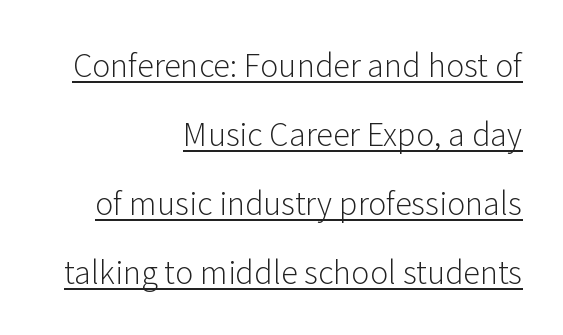
Q: Is the text bold? A: No.
Q: Is the text italic (slanted)? A: No, it is upright.
Q: Is the typeface a serif or a sans-serif typeface? A: Sans-serif.
Q: Is the text underlined? A: Yes.
Q: How is the paragraph aligned? A: Right-aligned.
Q: Is the spacing between letters normal or unusually wide? A: Normal.
Q: Is the spacing between lines tight, normal or loose? A: Loose.
Q: Width (condensed, normal, or wide)? A: Normal.
Q: Stroke contrast? A: Low.
Q: x-height? A: Medium.
Q: Monospaced? A: No.
